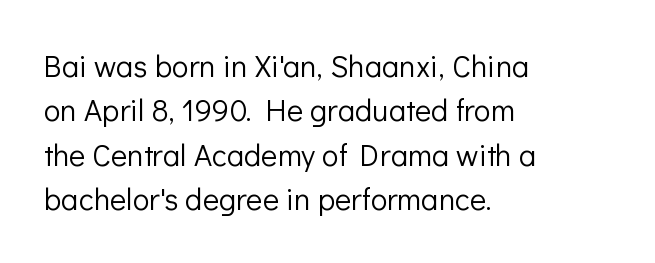
A typesetter would call this leading conventional body-copy spacing. To sum up the face: it is a sans, with no serifs. Horizontally, the lines are justified to the leading edge only. Nothing heavy about these letters — not bold at all.
